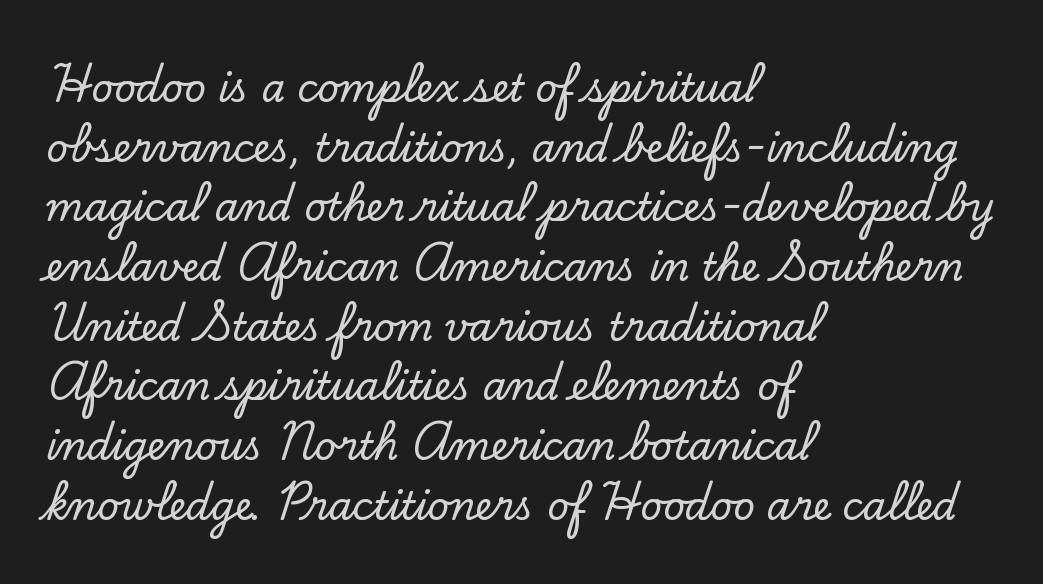
Q: Is the text italic (slanted)? A: Yes.
Q: Is the typeface a serif or a sans-serif typeface? A: Serif.
Q: Is the text underlined? A: No.
Q: How is the paragraph aligned? A: Left-aligned.
Q: Is the spacing between letters normal or unusually wide? A: Normal.
Q: Is the spacing between lines tight, normal or loose? A: Normal.
Q: Width (condensed, normal, or wide)? A: Normal.
Q: Stroke contrast? A: Low.
Q: x-height? A: Small.
Q: Monospaced? A: No.
